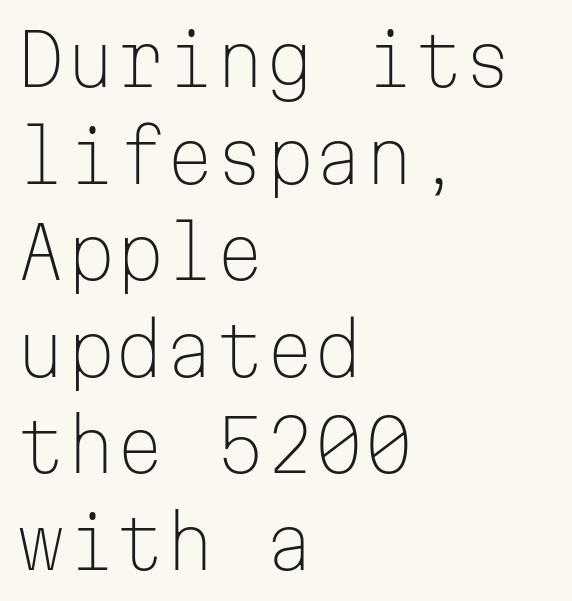
Q: Is the text bold? A: No.
Q: Is the text italic (slanted)? A: No, it is upright.
Q: Is the typeface a serif or a sans-serif typeface? A: Sans-serif.
Q: Is the text underlined? A: No.
Q: How is the paragraph aligned? A: Left-aligned.
Q: Is the spacing between letters normal or unusually wide? A: Normal.
Q: Is the spacing between lines tight, normal or loose? A: Normal.
Q: Width (condensed, normal, or wide)? A: Normal.
Q: Stroke contrast? A: Low.
Q: x-height? A: Medium.
Q: Monospaced? A: Yes.
